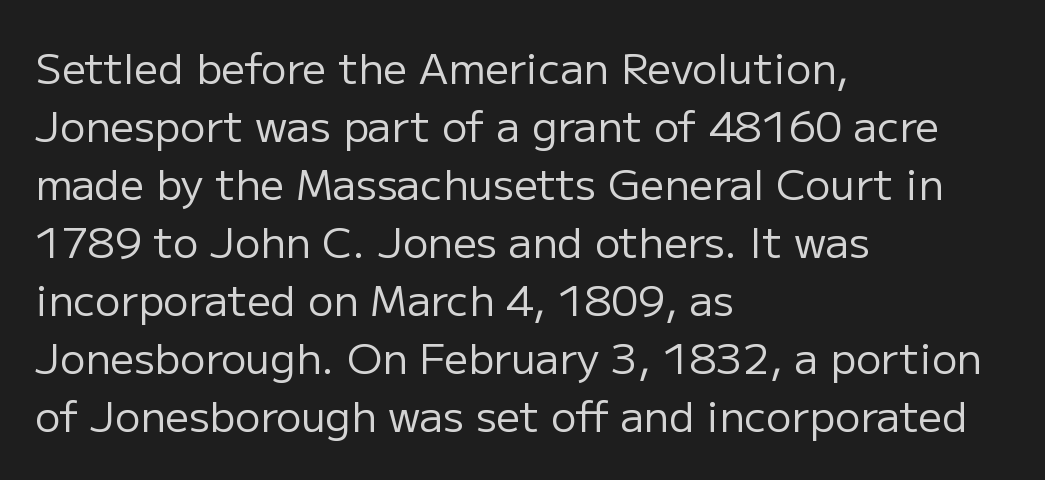
{"serif": "no", "italic": "no", "bold": "no", "weight": "regular", "width": "normal", "stroke_contrast": "low", "x_height": "medium", "monospaced": "no", "underline": "no", "align": "left", "line_spacing": "normal", "line_spacing_ratio": 1.38, "letter_spacing": "normal", "letter_spacing_em": 0.0, "glyph_px": 42}
